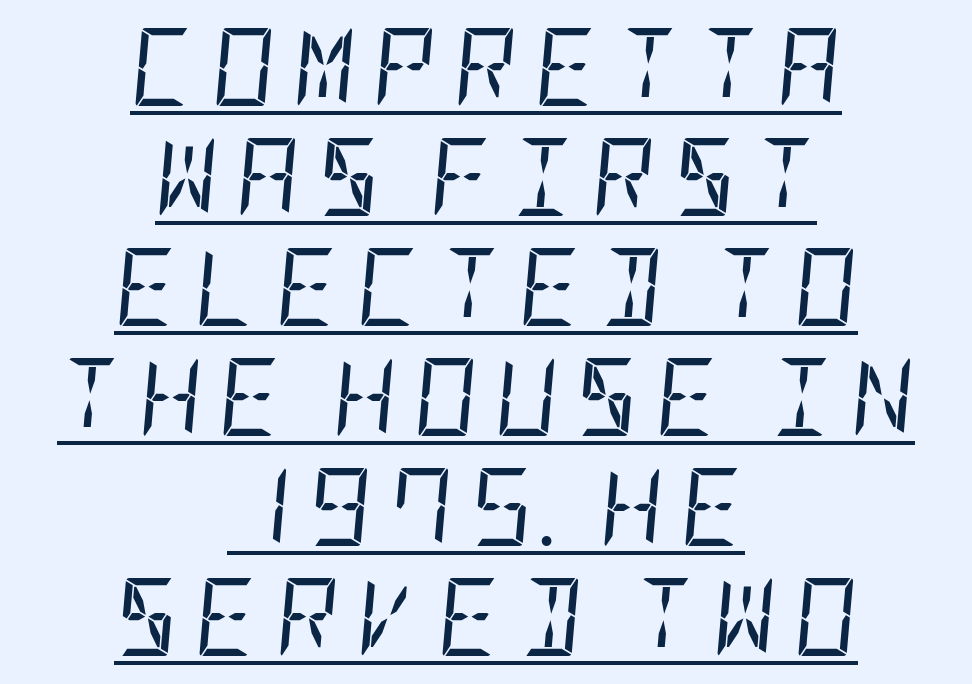
{"italic": "yes", "lean": "right", "slant_degrees": 5, "bold": "no", "weight": "regular", "width": "condensed", "stroke_contrast": "low", "x_height": "large", "underline": "yes", "align": "center", "line_spacing": "normal", "line_spacing_ratio": 1.41, "letter_spacing": "wide", "letter_spacing_em": 0.22, "glyph_px": 78}
